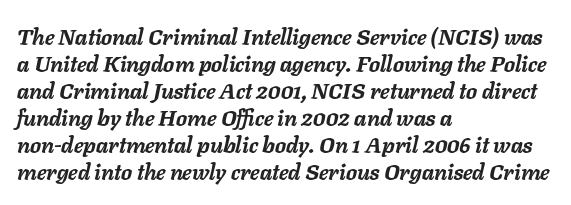
Every character sits at an angle, as italics do. This sample uses plain, unmodified letter spacing. Heavy, bold letterforms. A bare baseline throughout the passage.
